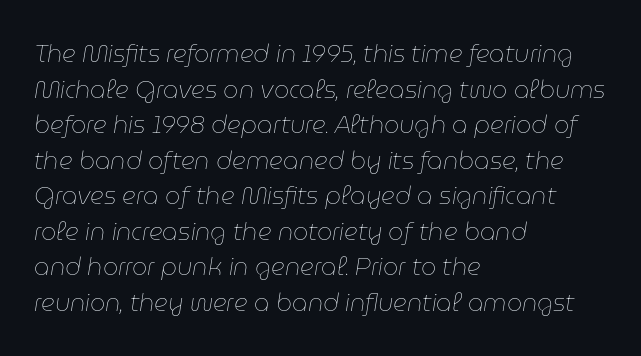
The image shows 24 px text type, italic (leaning right); set left-aligned, normal line spacing (1.48x), normal letter spacing, not underlined.
